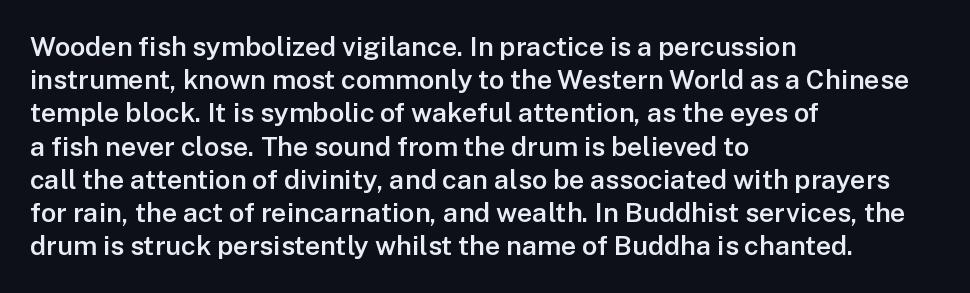
{"italic": "no", "bold": "semi", "underline": "no", "align": "left", "line_spacing_ratio": 1.23, "letter_spacing": "normal", "letter_spacing_em": 0.0, "glyph_px": 27}
